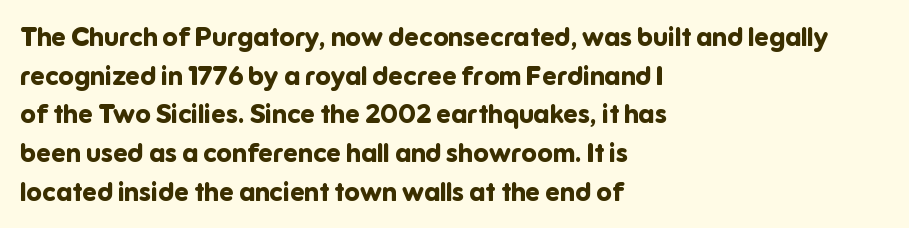
The image shows 26 px bold type, upright; set left-aligned, normal line spacing (1.49x), normal letter spacing, not underlined.
